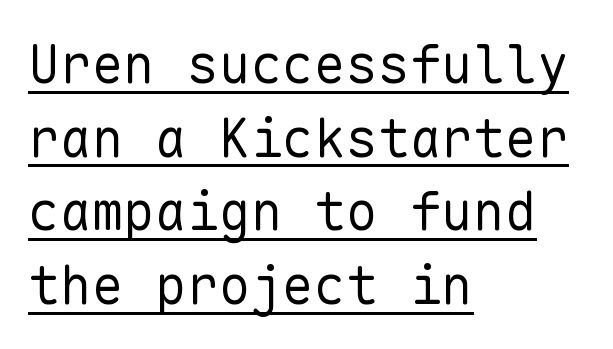
Q: Is the text bold? A: No.
Q: Is the text italic (slanted)? A: No, it is upright.
Q: Is the typeface a serif or a sans-serif typeface? A: Sans-serif.
Q: Is the text underlined? A: Yes.
Q: How is the paragraph aligned? A: Left-aligned.
Q: Is the spacing between letters normal or unusually wide? A: Normal.
Q: Is the spacing between lines tight, normal or loose? A: Normal.
Q: Width (condensed, normal, or wide)? A: Normal.
Q: Stroke contrast? A: Low.
Q: x-height? A: Medium.
Q: Monospaced? A: Yes.
